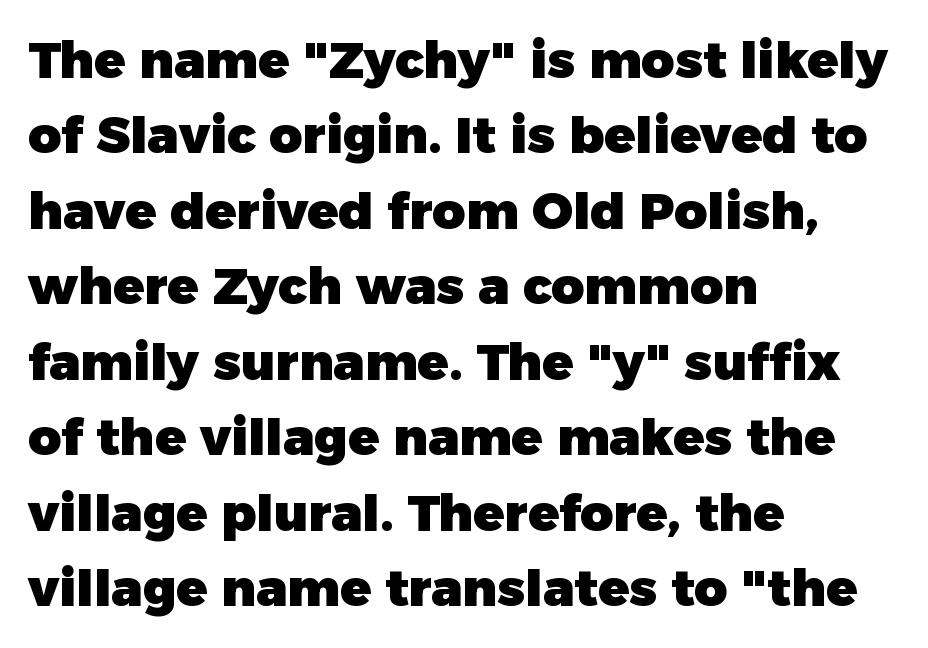
The ragged edge is on the right, which tells us the setting is flush left. Vertical strokes here are truly vertical. The letters advance in unequal steps, a hallmark of proportional type. The rendering shows plain stroke endings on the letterforms — a sans-serif design. This is heavy type, rendered in bold.
